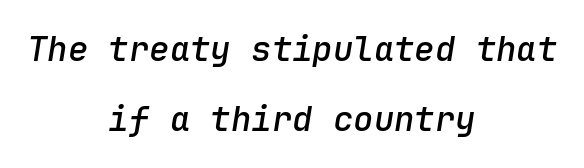
The image shows 34 px semibold type, italic (leaning right), monospaced; set centered, loose line spacing (2.05x), normal letter spacing, not underlined; low stroke contrast and a medium x-height.
